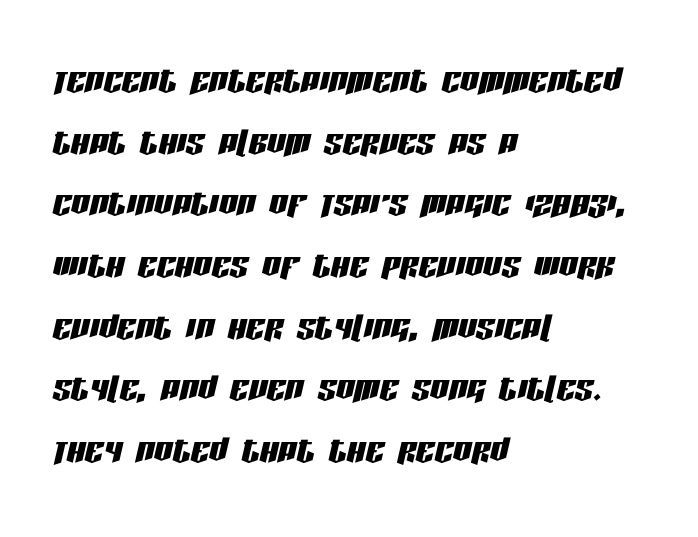
{"italic": "yes", "lean": "right", "slant_degrees": 13, "width": "condensed", "stroke_contrast": "low", "x_height": "large", "monospaced": "no", "underline": "no", "align": "left", "line_spacing": "normal", "line_spacing_ratio": 1.34, "letter_spacing": "normal", "letter_spacing_em": 0.0, "glyph_px": 46}
